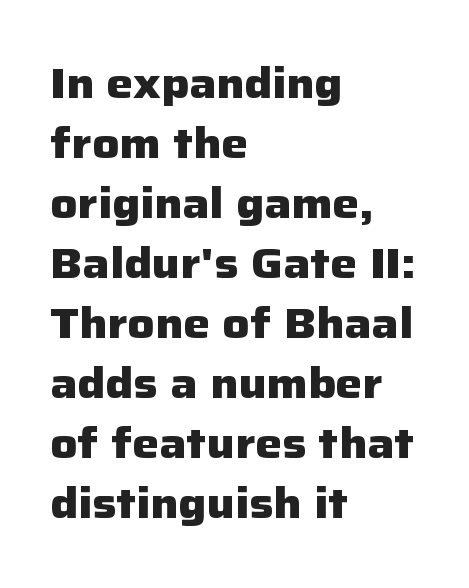
The image shows 42 px heavy sans-serif type, upright; set left-aligned, normal line spacing (1.43x), normal letter spacing, not underlined; low stroke contrast and a medium x-height.
